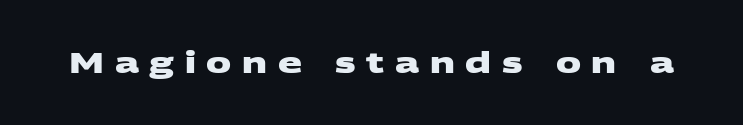
The image shows 28 px heavy, wide sans-serif type; set unusually wide letter spacing (+0.38 em), not underlined; medium stroke contrast and a large x-height.
